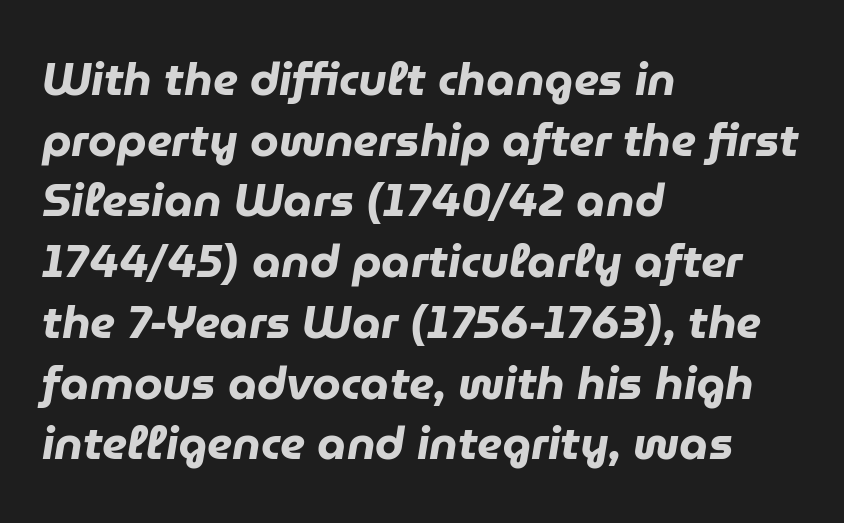
Q: Is the text bold? A: Yes.
Q: Is the text italic (slanted)? A: Yes, it leans right by about 9 degrees.
Q: Is the text underlined? A: No.
Q: How is the paragraph aligned? A: Left-aligned.
Q: Is the spacing between letters normal or unusually wide? A: Normal.
Q: Is the spacing between lines tight, normal or loose? A: Normal.
Q: Width (condensed, normal, or wide)? A: Normal.
Q: Stroke contrast? A: Low.
Q: x-height? A: Medium.
Q: Monospaced? A: No.
